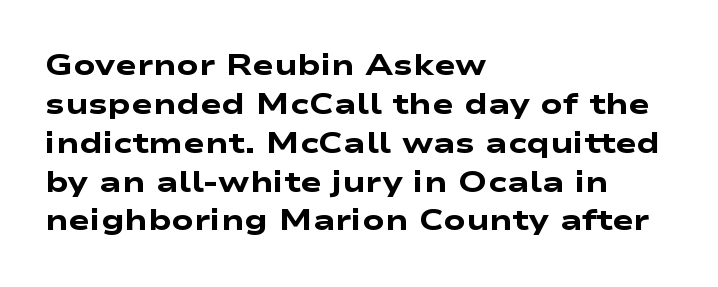
Has an underline been added? It has not. Each letter keeps its own natural width here, so spacing adapts to shape. The lines are quadded left. Set as a true bold cut, around the 700 mark. Nobody touched the tracking dial on this one.
